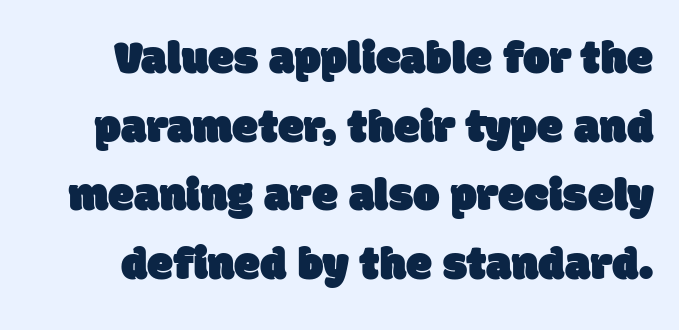
The image shows 47 px sans-serif type; set normal line spacing (1.46x), normal letter spacing, not underlined; low stroke contrast and a large x-height.
